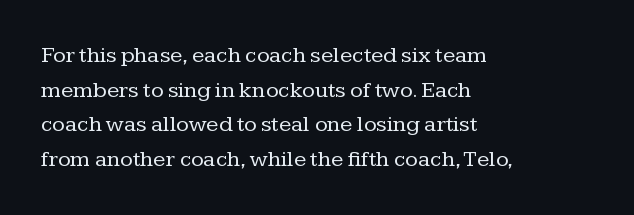
Vertical strokes here are truly vertical. Is the block centered? No — it sits flush against the left margin. Standard letterfit; no display-style spreading of the glyphs. This is not heavy type; no bold has been used.
